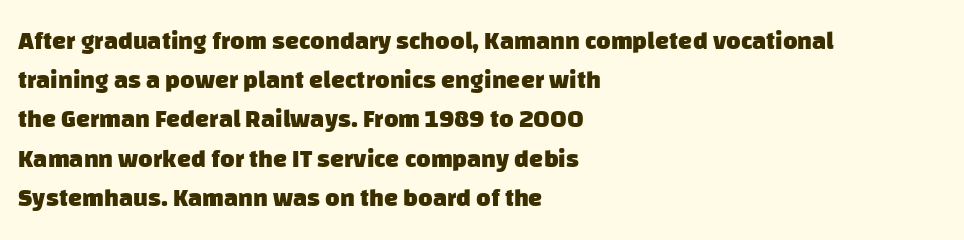
A dark, heavy texture on the line: the type is bold. There is no visible air inserted between adjacent glyphs. Glance below the letters and you will spot only blank space. Where is the straight margin? On the left. Baseline-to-baseline distance is the conventional proportion of letter height.
